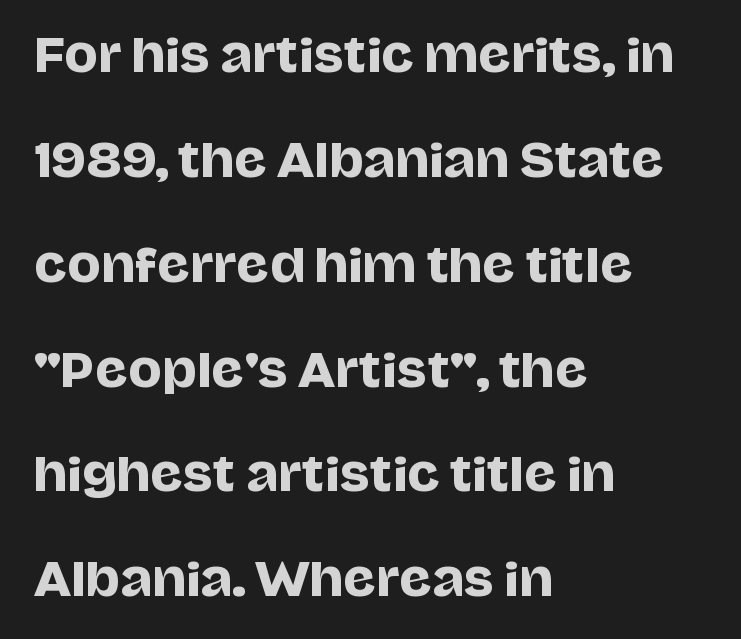
{"serif": "no", "italic": "no", "width": "normal", "stroke_contrast": "low", "x_height": "large", "monospaced": "no", "underline": "no", "align": "left", "line_spacing": "loose", "line_spacing_ratio": 2.33, "letter_spacing": "normal", "letter_spacing_em": 0.0, "glyph_px": 45}
